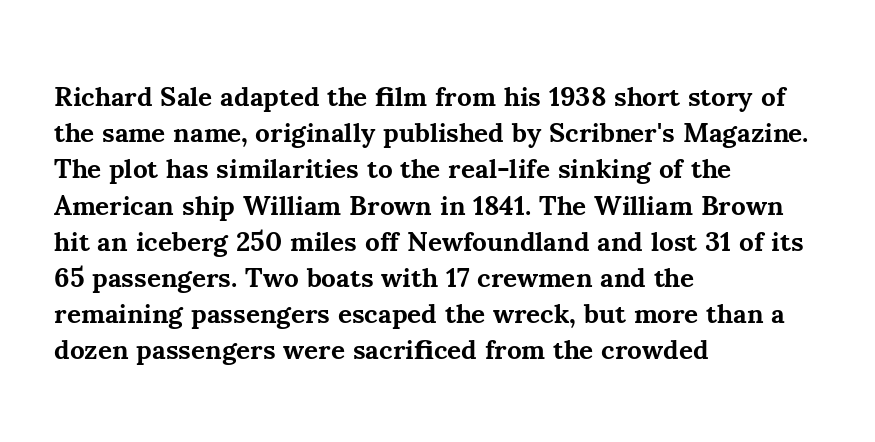
Does the weight exceed regular? Yes, all the way to bold. Inter-character spacing is left at the font's built-in metrics. If you drew a ruler down the left edge, every line would touch it. Only glyphs here, with clear space below each row. This sample keeps an unexceptional amount of space between lines.
